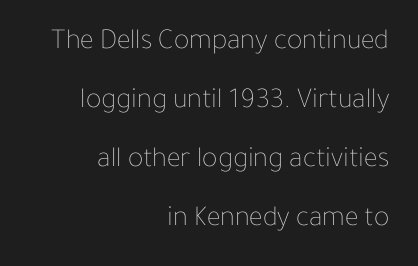
In terms of letterspacing, this is plain default setting. A roman cut, with each character standing at attention. The zone under the glyphs is completely vacant. The face used here is proportionally spaced, like ordinary book or web type. Nothing heavy about these letters — not bold at all.
